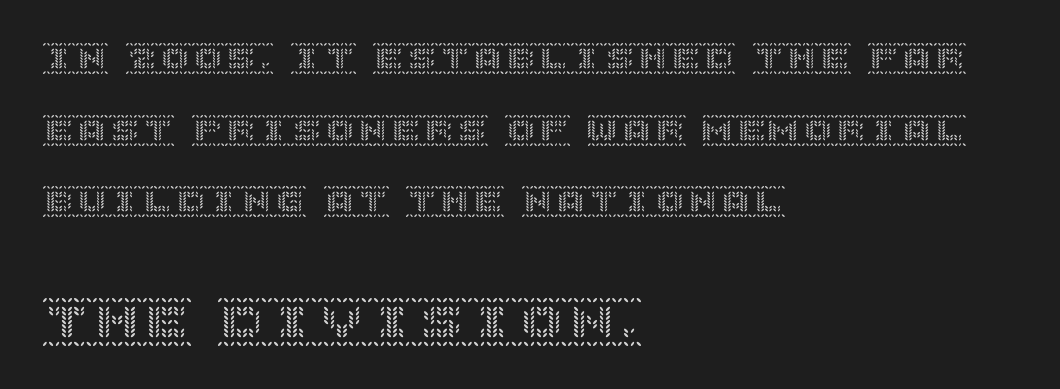
{"italic": "no", "width": "normal", "x_height": "large", "underline": "no", "align": "left", "line_spacing": "loose", "line_spacing_ratio": 2.17, "letter_spacing": "normal", "letter_spacing_em": 0.0, "larger_block": "second", "size_ratio": 1.52, "glyph_px": 50}
